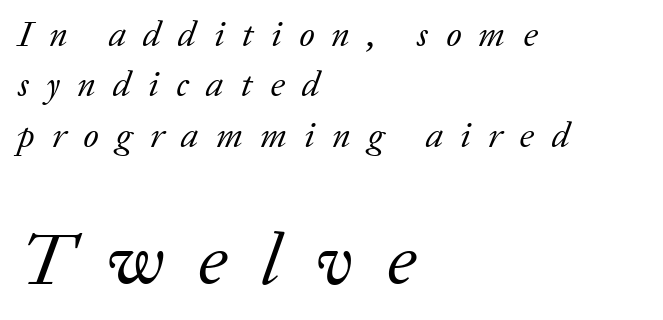
Q: Is the text bold? A: No.
Q: Is the text italic (slanted)? A: Yes, it leans right by about 20 degrees.
Q: Is the typeface a serif or a sans-serif typeface? A: Serif.
Q: Is the text underlined? A: No.
Q: How is the paragraph aligned? A: Left-aligned.
Q: Is the spacing between letters normal or unusually wide? A: Unusually wide.
Q: Is the spacing between lines tight, normal or loose? A: Normal.
Q: Which block of text is set in a larger size, the first (top) or the second (bottom)? A: The second (bottom) one.
Q: Width (condensed, normal, or wide)? A: Normal.
Q: Stroke contrast? A: Low.
Q: x-height? A: Medium.
Q: Monospaced? A: No.
